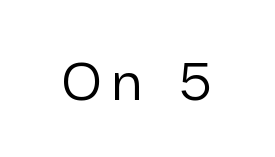
Q: Is the text italic (slanted)? A: No, it is upright.
Q: Is the typeface a serif or a sans-serif typeface? A: Sans-serif.
Q: Is the text underlined? A: No.
Q: Width (condensed, normal, or wide)? A: Normal.
Q: Stroke contrast? A: Low.
Q: x-height? A: Medium.
Q: Monospaced? A: No.
